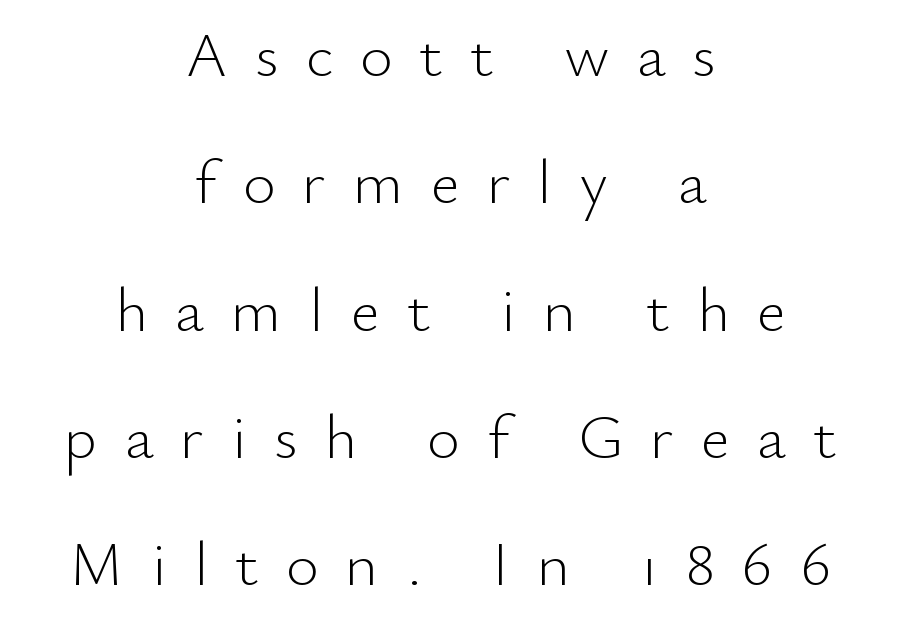
{"serif": "no", "italic": "no", "bold": "no", "weight": "light", "width": "normal", "stroke_contrast": "low", "x_height": "small", "monospaced": "no", "underline": "no", "align": "center", "line_spacing": "loose", "line_spacing_ratio": 2.02, "letter_spacing": "wide", "letter_spacing_em": 0.43, "glyph_px": 63}
